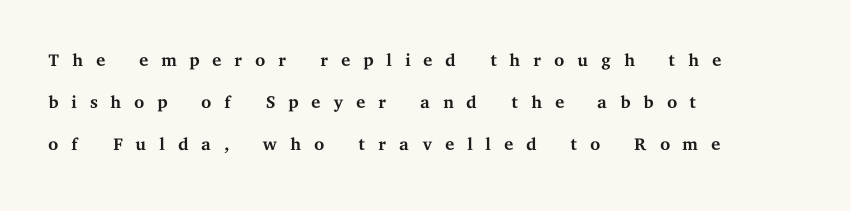
{"italic": "no", "bold": "no", "underline": "no", "align": "left", "line_spacing": "normal", "line_spacing_ratio": 1.62, "letter_spacing": "wide", "letter_spacing_em": 0.47, "glyph_px": 26}
